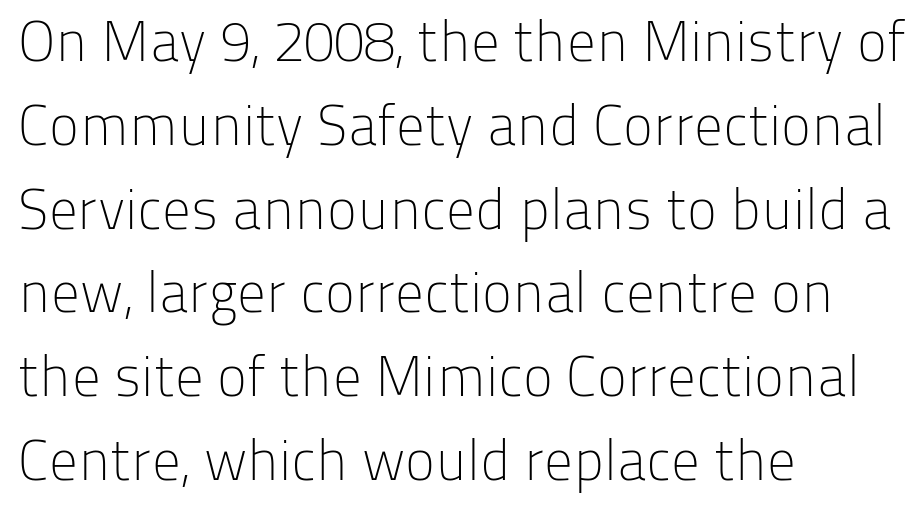
The image shows 57 px light sans-serif type, upright; set left-aligned, normal line spacing (1.47x), normal letter spacing, not underlined; low stroke contrast and a medium x-height.
